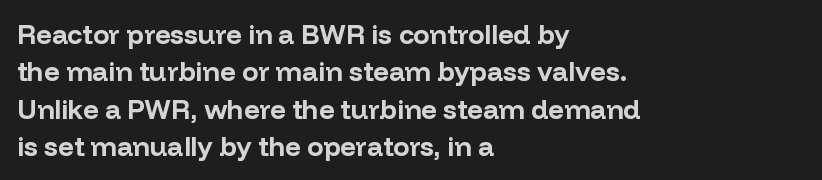
It's the straight-up-and-down kind of type. The lines are quadded left. Letter spacing: default. Rule under the text: the space is simply empty. The space between consecutive lines is moderate. Notice how thick the strokes are: this is what a full bold looks like.
